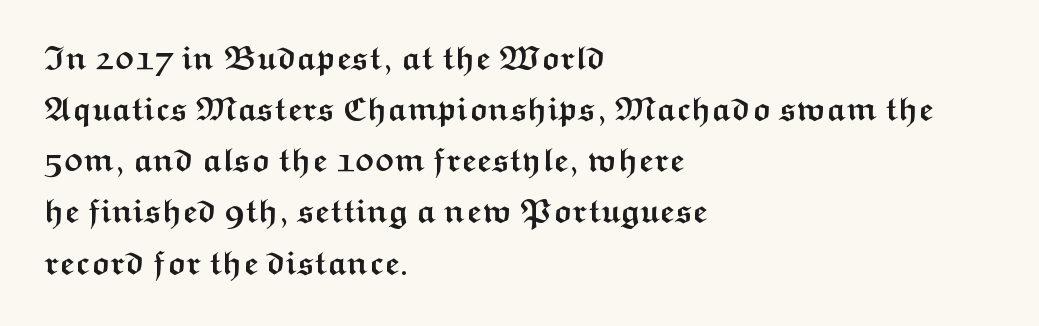
The image shows 33 px semibold, wide sans-serif type, upright; set left-aligned, normal line spacing (1.55x), normal letter spacing, not underlined; medium stroke contrast and a medium x-height.
